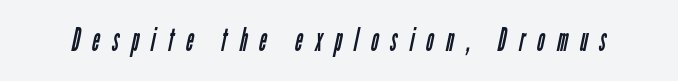
Check the space under the baseline: it is left empty. Examine the stroke ends and you'll find no serifs. The letters advance in unequal steps, a hallmark of proportional type. The horizontal fit of the characters is loose and conspicuously gappy. Is this a heavy cut? Hardly; it is regular or lighter.
